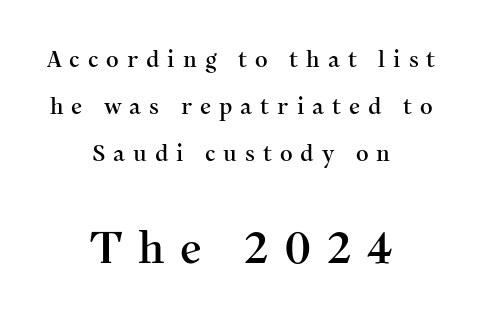
The image shows 43 px serif type, upright; set centered, loose line spacing (2.14x), unusually wide letter spacing (+0.36 em), not underlined; the second (bottom) block is 1.95x larger; medium stroke contrast and a medium x-height.
